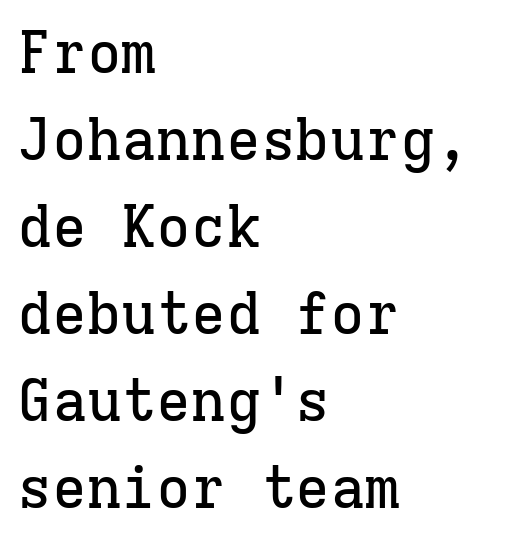
Rule under the text: the space is simply empty. This sample uses a serif face. The line-height multiplier appears to be the usual default. Observe the ordinary spacing: letters are neighbours, not strangers. Reading down the block, your eye returns to a fixed left position each line.
